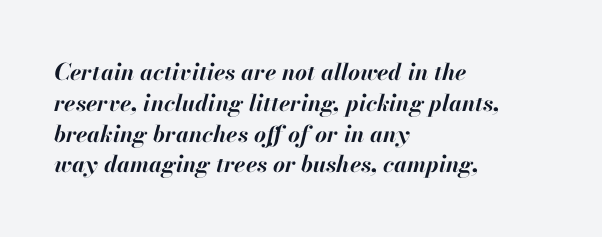
These lines stack with their left ends in a neat column. The strip under each line holds only bare page. What stands out about the letter spacing? Nothing — it is the standard amount. The letters are slanted; this is an italic face.
